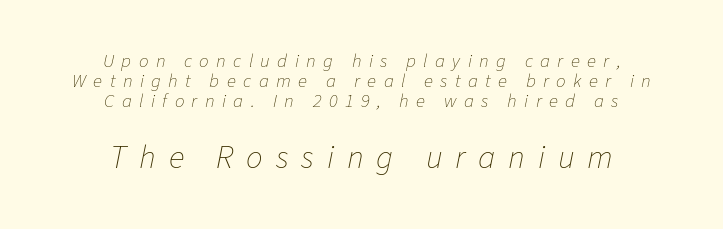
The designer gave the closing block more size than the opening block. Clear beneath every line of the passage. A typesetter would call this heavily tracked-out type. Each line is balanced around a shared central axis. What's the leading like? Squeezed, with rows nearly overlapping. Note the varied advance widths — an 'i' is clearly narrower than an 'm'.
